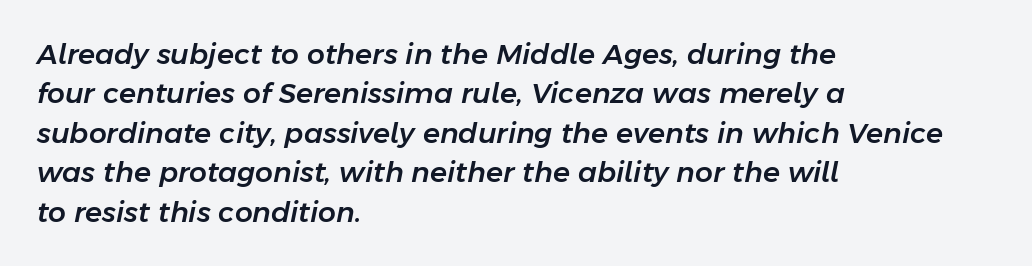
The image shows 28 px text type, italic (leaning right); set left-aligned, normal line spacing (1.41x), normal letter spacing, not underlined; low stroke contrast and a medium x-height.
